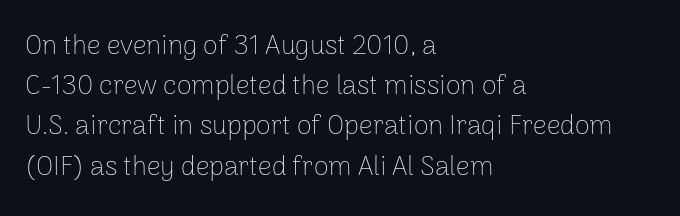
The paragraph shown leans on its left margin. Has an underline been added? It has not. The font's upright variant was chosen for this text. The cut favours lightness, reaching ordinary text weight at its darkest.
